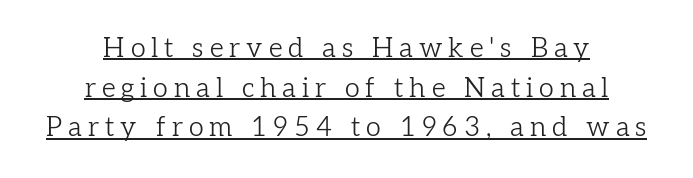
{"italic": "no", "bold": "no", "underline": "yes", "align": "center", "line_spacing": "normal", "line_spacing_ratio": 1.47, "letter_spacing": "wide", "letter_spacing_em": 0.22, "glyph_px": 27}
